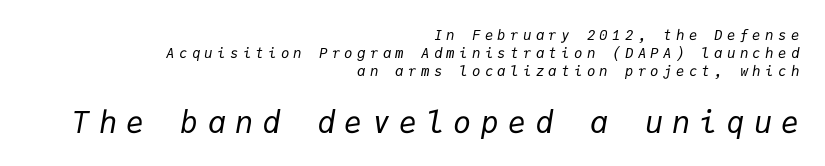
{"italic": "yes", "lean": "right", "slant_degrees": 9, "bold": "no", "weight": "regular", "width": "normal", "stroke_contrast": "low", "x_height": "medium", "monospaced": "yes", "underline": "no", "align": "right", "line_spacing": "normal", "line_spacing_ratio": 1.28, "letter_spacing": "wide", "letter_spacing_em": 0.31, "larger_block": "second", "size_ratio": 2.14, "glyph_px": 30}
